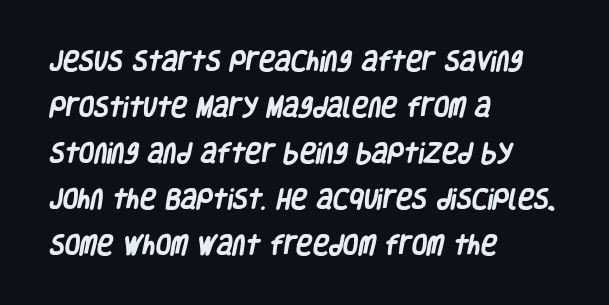
The image shows 22 px bold type; set left-aligned, loose line spacing (2.09x), normal letter spacing, not underlined.
